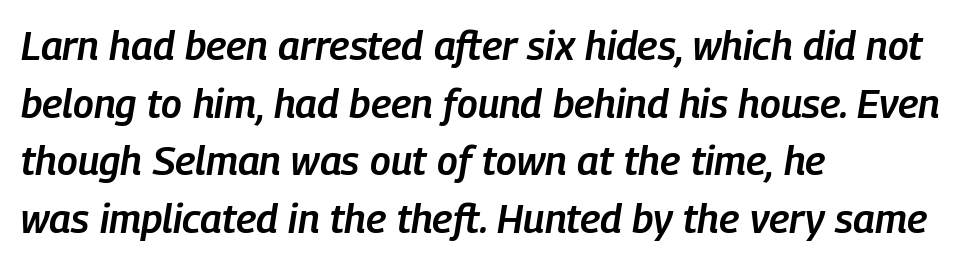
The image shows 40 px semibold, condensed type, italic (leaning right); set left-aligned, normal line spacing (1.44x), normal letter spacing, not underlined; low stroke contrast and a medium x-height.
